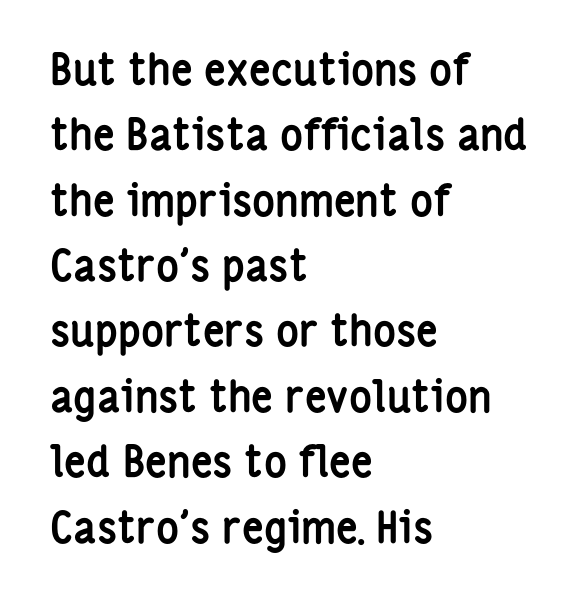
Q: Is the text bold? A: Yes.
Q: Is the text italic (slanted)? A: No, it is upright.
Q: Is the typeface a serif or a sans-serif typeface? A: Sans-serif.
Q: Is the text underlined? A: No.
Q: How is the paragraph aligned? A: Left-aligned.
Q: Is the spacing between letters normal or unusually wide? A: Normal.
Q: Is the spacing between lines tight, normal or loose? A: Normal.
Q: Width (condensed, normal, or wide)? A: Condensed.
Q: Stroke contrast? A: Low.
Q: x-height? A: Medium.
Q: Monospaced? A: No.
